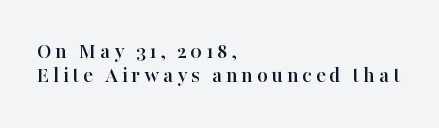
Q: Is the text italic (slanted)? A: No, it is upright.
Q: Is the text underlined? A: No.
Q: How is the paragraph aligned? A: Left-aligned.
Q: Is the spacing between lines tight, normal or loose? A: Tight.
